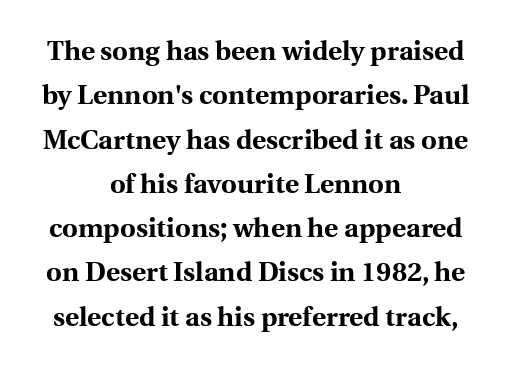
Q: Is the text bold? A: Yes.
Q: Is the text italic (slanted)? A: No, it is upright.
Q: Is the text underlined? A: No.
Q: How is the paragraph aligned? A: Centered.
Q: Is the spacing between letters normal or unusually wide? A: Normal.
Q: Is the spacing between lines tight, normal or loose? A: Normal.
